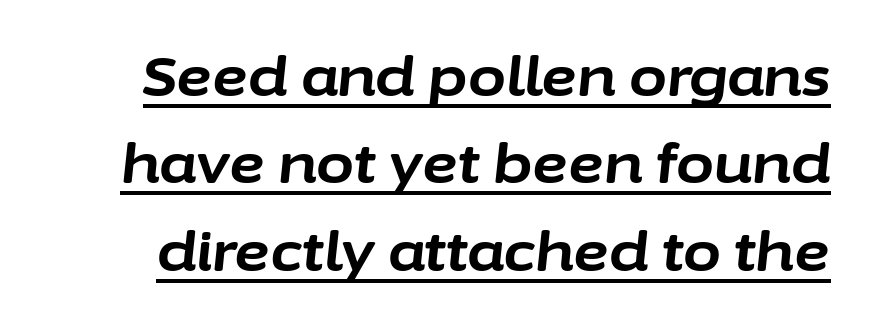
{"italic": "yes", "lean": "right", "slant_degrees": 6, "bold": "yes", "weight": "bold", "width": "normal", "stroke_contrast": "low", "x_height": "medium", "monospaced": "no", "underline": "yes", "line_spacing": "normal", "line_spacing_ratio": 1.59, "letter_spacing": "normal", "letter_spacing_em": 0.0, "glyph_px": 55}
